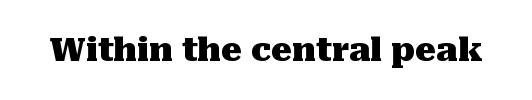
Q: Is the text bold? A: Yes.
Q: Is the text italic (slanted)? A: No, it is upright.
Q: Is the typeface a serif or a sans-serif typeface? A: Serif.
Q: Is the text underlined? A: No.
Q: Is the spacing between letters normal or unusually wide? A: Normal.
Q: Width (condensed, normal, or wide)? A: Normal.
Q: Stroke contrast? A: Medium.
Q: x-height? A: Medium.
Q: Monospaced? A: No.
